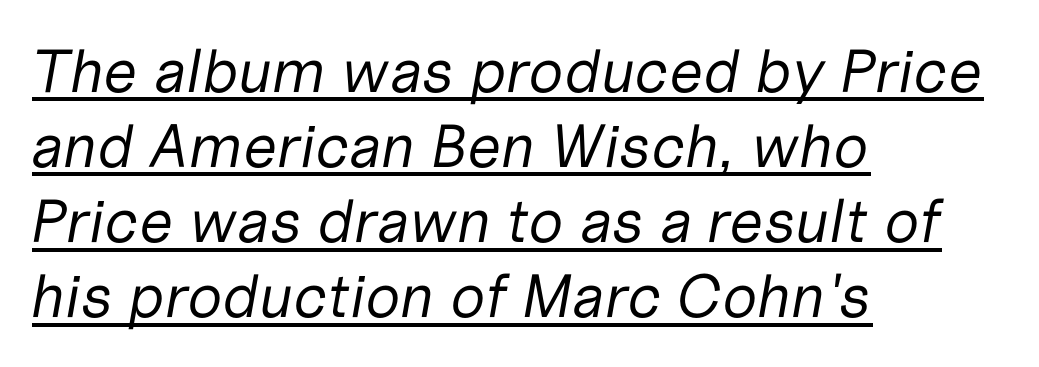
Q: Is the text bold? A: No.
Q: Is the text italic (slanted)? A: Yes, it leans right by about 10 degrees.
Q: Is the text underlined? A: Yes.
Q: How is the paragraph aligned? A: Left-aligned.
Q: Is the spacing between letters normal or unusually wide? A: Normal.
Q: Width (condensed, normal, or wide)? A: Normal.
Q: Stroke contrast? A: Low.
Q: x-height? A: Medium.
Q: Monospaced? A: No.
